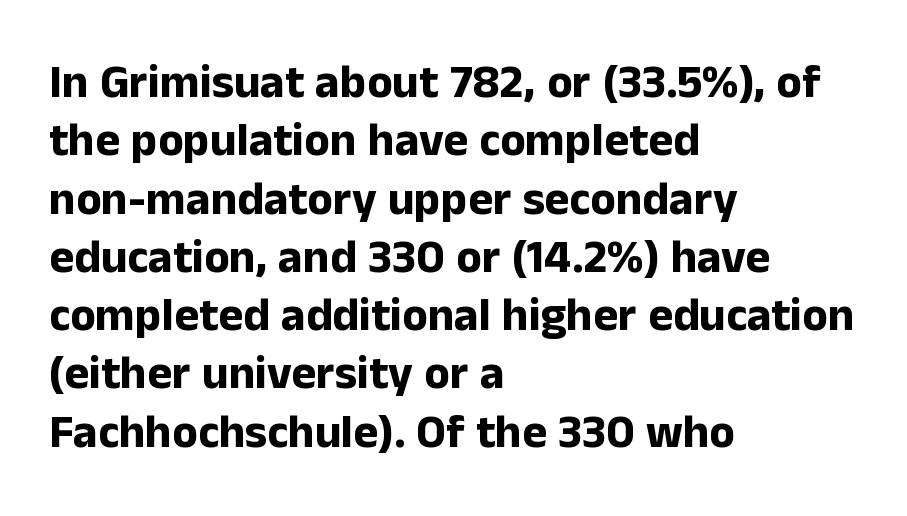
Q: Is the text bold? A: Yes.
Q: Is the text italic (slanted)? A: No, it is upright.
Q: Is the typeface a serif or a sans-serif typeface? A: Sans-serif.
Q: Is the text underlined? A: No.
Q: How is the paragraph aligned? A: Left-aligned.
Q: Is the spacing between letters normal or unusually wide? A: Normal.
Q: Width (condensed, normal, or wide)? A: Normal.
Q: Stroke contrast? A: Low.
Q: x-height? A: Medium.
Q: Monospaced? A: No.
